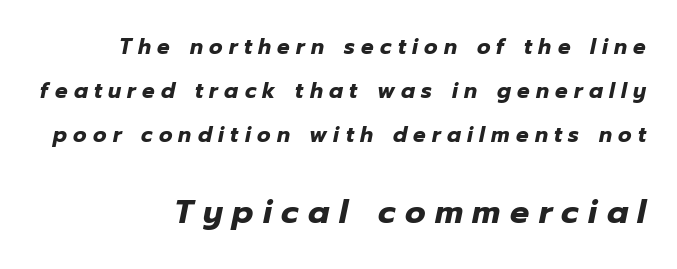
Q: Is the text bold? A: Yes.
Q: Is the text italic (slanted)? A: Yes, it leans right by about 12 degrees.
Q: Is the text underlined? A: No.
Q: How is the paragraph aligned? A: Right-aligned.
Q: Is the spacing between letters normal or unusually wide? A: Unusually wide.
Q: Is the spacing between lines tight, normal or loose? A: Loose.
Q: Which block of text is set in a larger size, the first (top) or the second (bottom)? A: The second (bottom) one.
Q: Width (condensed, normal, or wide)? A: Normal.
Q: Stroke contrast? A: Low.
Q: x-height? A: Medium.
Q: Monospaced? A: No.
